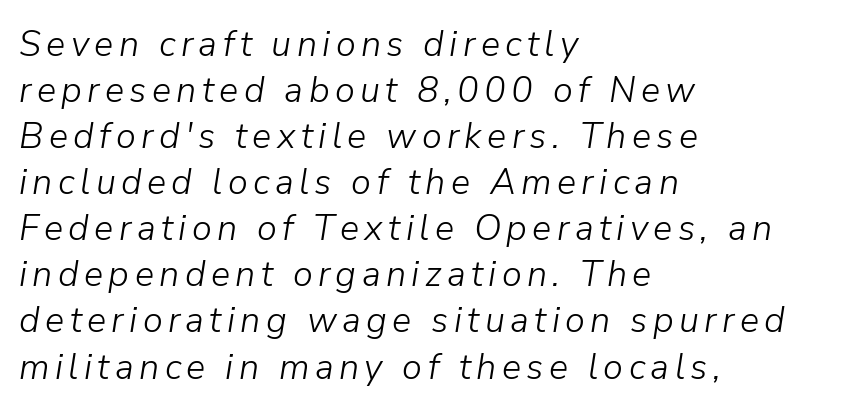
The image shows 36 px light type, italic (leaning right); set left-aligned, normal line spacing (1.28x), not underlined; low stroke contrast and a medium x-height.
